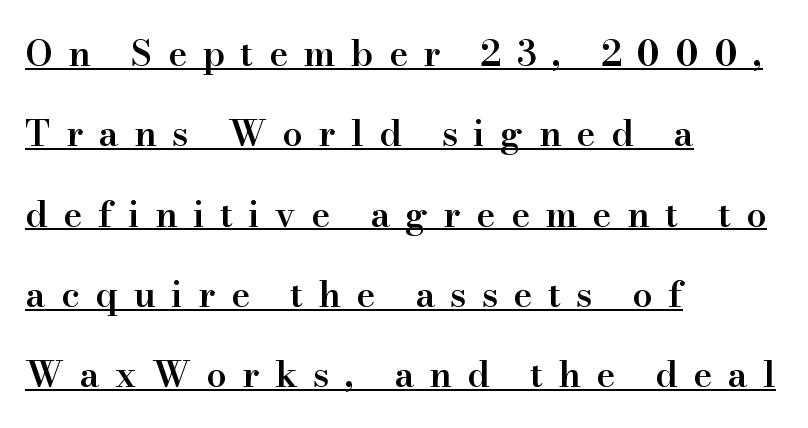
Q: Is the text bold? A: Semi-bold.
Q: Is the text italic (slanted)? A: No, it is upright.
Q: Is the typeface a serif or a sans-serif typeface? A: Serif.
Q: Is the text underlined? A: Yes.
Q: How is the paragraph aligned? A: Left-aligned.
Q: Is the spacing between letters normal or unusually wide? A: Unusually wide.
Q: Is the spacing between lines tight, normal or loose? A: Loose.
Q: Width (condensed, normal, or wide)? A: Normal.
Q: Stroke contrast? A: High.
Q: x-height? A: Small.
Q: Monospaced? A: No.
